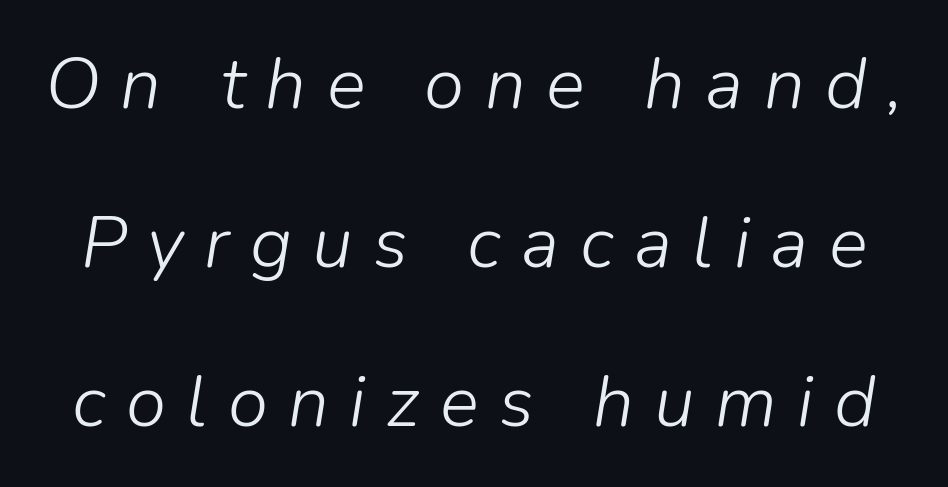
The cut favours lightness, reaching ordinary text weight at its darkest. Looks like regular typesetting: each glyph gets only the width it needs. The face used here has a pronounced slope to its letters. The designer dialed line spacing up above the default. Observe the wide spacing: letters keep a clear distance from each other.
